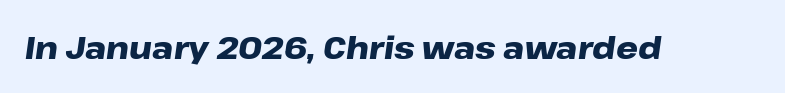
The image shows 31 px heavy, wide type, italic (leaning right); set normal letter spacing, not underlined; low stroke contrast and a medium x-height.
